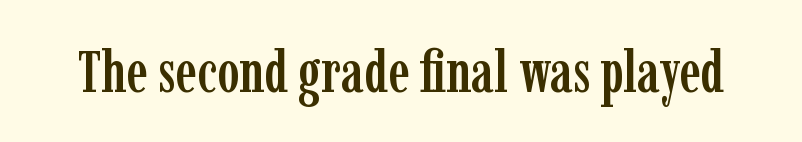
{"serif": "yes", "italic": "no", "width": "condensed", "stroke_contrast": "low", "x_height": "medium", "monospaced": "no", "underline": "no", "letter_spacing": "normal", "letter_spacing_em": 0.0, "glyph_px": 59}
